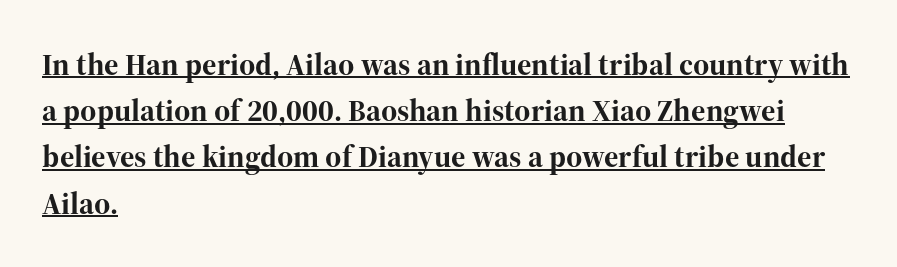
There is no visible air inserted between adjacent glyphs. Typographically, this falls in the serif category. A typesetter would call this proportional, since set widths differ per character. The typography opts for an upright posture over an oblique one. This rendering uses left alignment, leaving the right contour irregular. Has an underline been added? It has.
